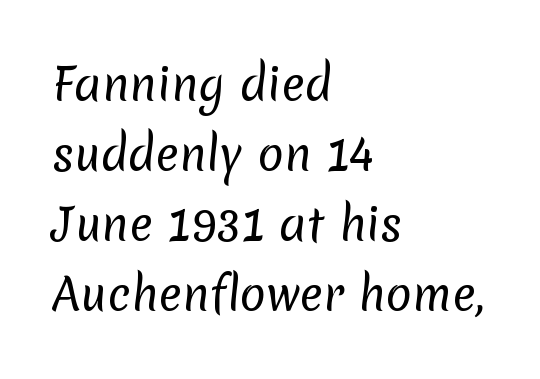
Q: Is the text bold? A: No.
Q: Is the typeface a serif or a sans-serif typeface? A: Sans-serif.
Q: Is the text underlined? A: No.
Q: How is the paragraph aligned? A: Left-aligned.
Q: Is the spacing between letters normal or unusually wide? A: Normal.
Q: Is the spacing between lines tight, normal or loose? A: Normal.
Q: Width (condensed, normal, or wide)? A: Normal.
Q: Stroke contrast? A: Low.
Q: x-height? A: Medium.
Q: Monospaced? A: No.
